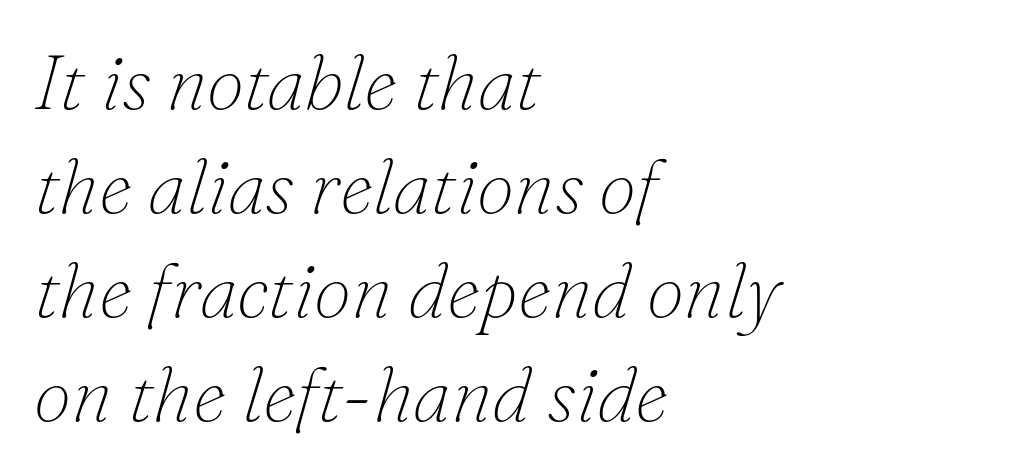
{"serif": "yes", "italic": "yes", "lean": "right", "slant_degrees": 16, "bold": "no", "weight": "thin", "width": "normal", "stroke_contrast": "low", "x_height": "small", "monospaced": "no", "underline": "no", "align": "left", "line_spacing": "normal", "line_spacing_ratio": 1.37, "letter_spacing": "normal", "letter_spacing_em": 0.0, "glyph_px": 76}
